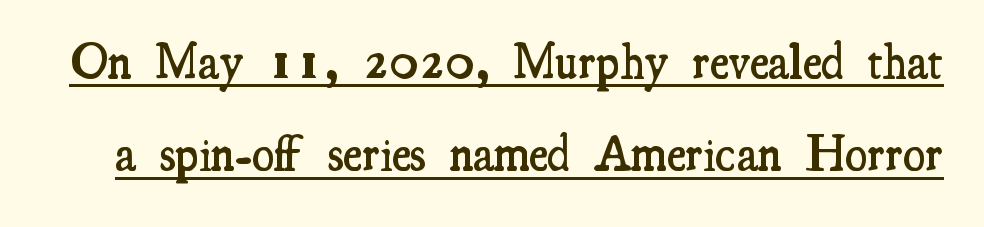
Q: Is the text bold? A: Semi-bold.
Q: Is the text italic (slanted)? A: No, it is upright.
Q: Is the typeface a serif or a sans-serif typeface? A: Serif.
Q: Is the text underlined? A: Yes.
Q: Is the spacing between letters normal or unusually wide? A: Normal.
Q: Width (condensed, normal, or wide)? A: Condensed.
Q: Stroke contrast? A: Medium.
Q: x-height? A: Small.
Q: Monospaced? A: No.
